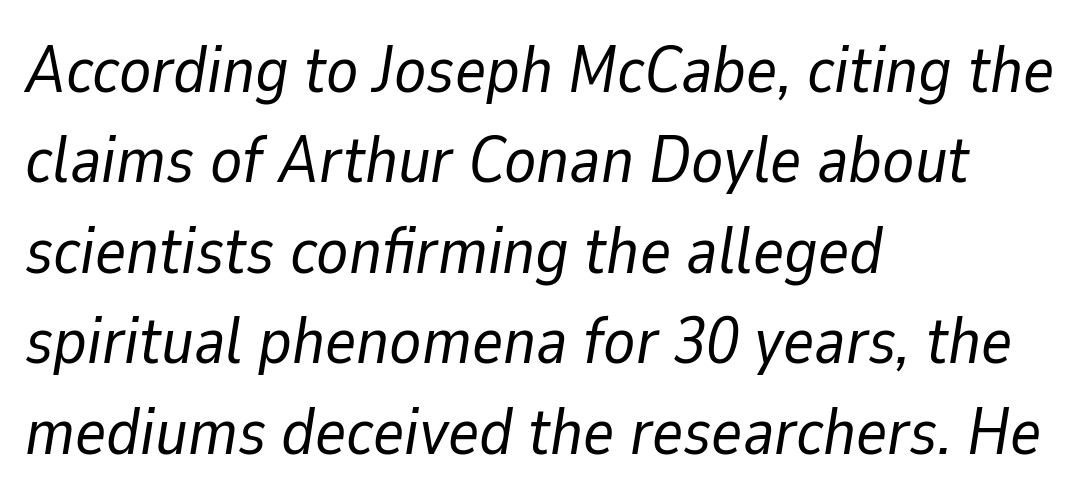
An italicized treatment has been applied to the whole sample. Horizontal alignment here is leftward, the default for most running prose. Quick note: interline space is typical. Nothing heavy about these letters — not bold at all.
